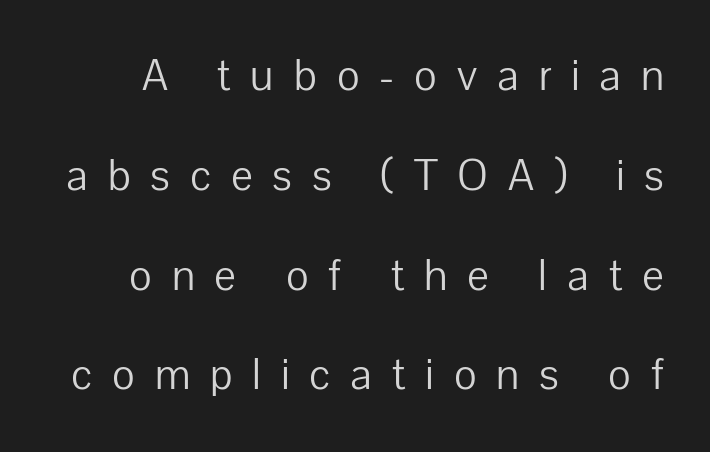
The image shows 46 px light sans-serif type, upright; set loose line spacing (2.17x), unusually wide letter spacing (+0.43 em), not underlined; low stroke contrast and a medium x-height.
